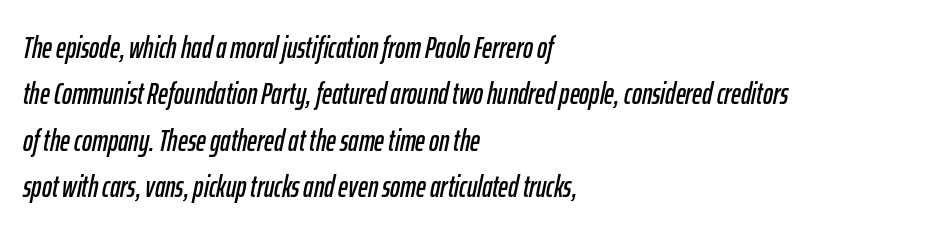
{"italic": "yes", "lean": "right", "slant_degrees": 12, "width": "condensed", "stroke_contrast": "low", "x_height": "medium", "monospaced": "no", "underline": "no", "align": "left", "line_spacing": "normal", "line_spacing_ratio": 1.55, "letter_spacing": "normal", "letter_spacing_em": 0.0, "glyph_px": 30}
